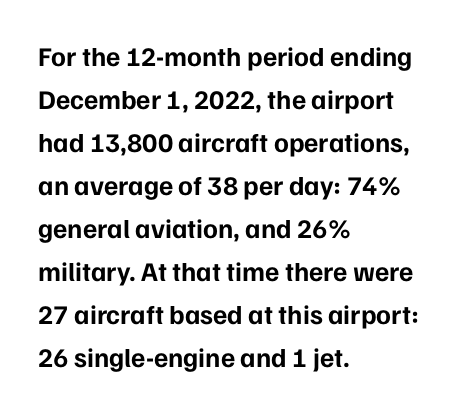
Q: Is the text bold? A: Yes.
Q: Is the text italic (slanted)? A: No, it is upright.
Q: Is the text underlined? A: No.
Q: How is the paragraph aligned? A: Left-aligned.
Q: Is the spacing between letters normal or unusually wide? A: Normal.
Q: Is the spacing between lines tight, normal or loose? A: Normal.
